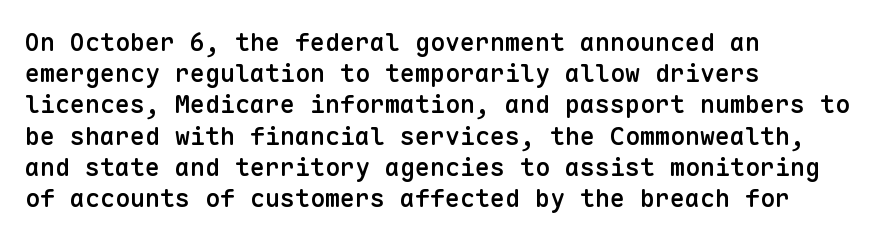
Q: Is the text bold? A: Semi-bold.
Q: Is the text italic (slanted)? A: No, it is upright.
Q: Is the text underlined? A: No.
Q: How is the paragraph aligned? A: Left-aligned.
Q: Is the spacing between letters normal or unusually wide? A: Normal.
Q: Is the spacing between lines tight, normal or loose? A: Normal.
